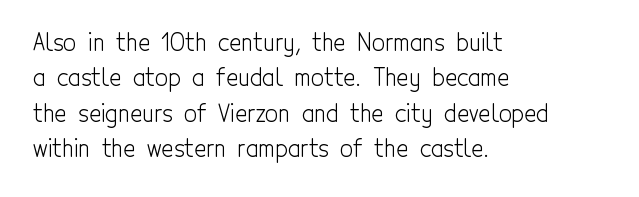
The image shows 23 px text type, upright; set left-aligned, normal line spacing (1.54x), normal letter spacing, not underlined.
